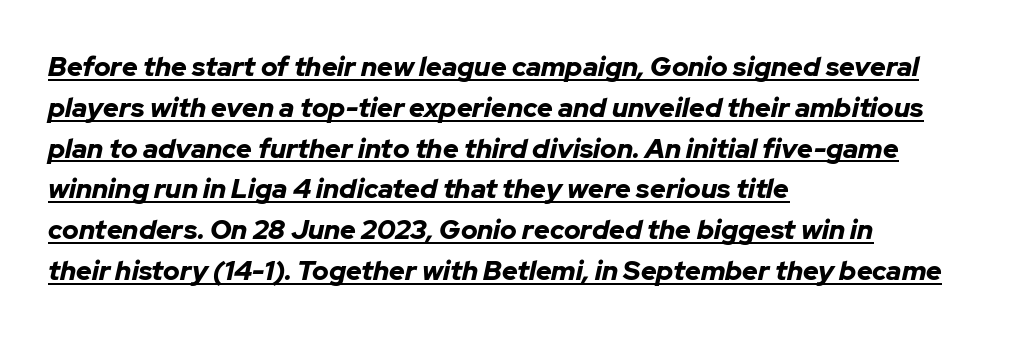
The image shows 27 px bold type, italic (leaning right); set left-aligned, normal line spacing (1.51x), normal letter spacing, underlined.
